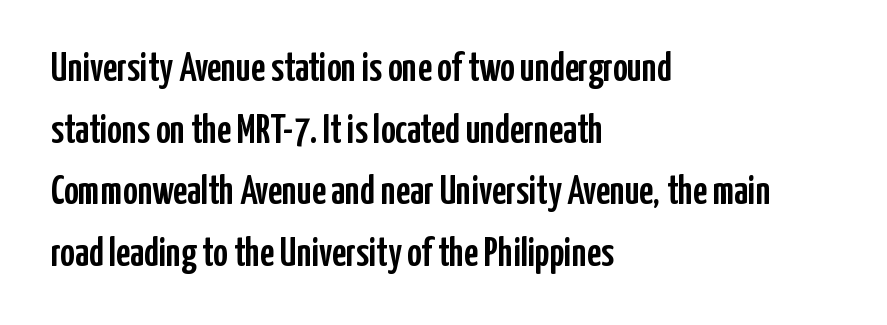
This rendering leaves character spacing at its baseline value. The passage shown is not underscored anywhere. This sample uses a sans-serif face. Is this a fixed-width face? No — the glyphs have proportional, varying widths. Notice how the stems are strictly vertical — no italics here. Leftover space on each line is placed entirely after the last word.
